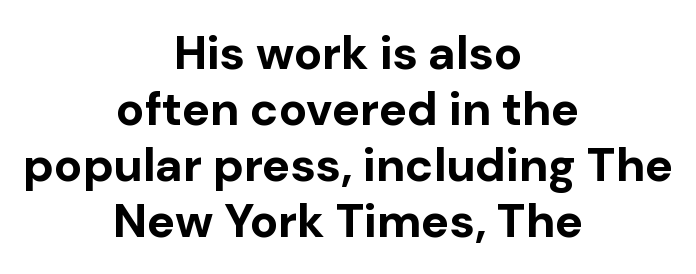
The image shows 47 px bold sans-serif type, upright; set centered, line spacing 1.19x, normal letter spacing, not underlined; low stroke contrast and a medium x-height.
